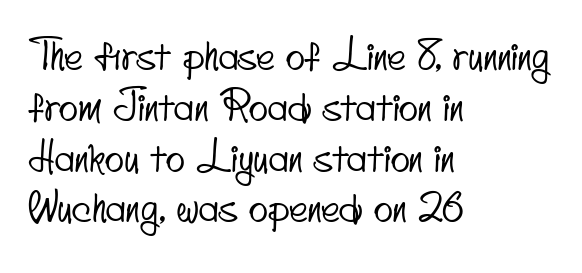
Q: Is the typeface a serif or a sans-serif typeface? A: Sans-serif.
Q: Is the text underlined? A: No.
Q: How is the paragraph aligned? A: Left-aligned.
Q: Is the spacing between letters normal or unusually wide? A: Normal.
Q: Is the spacing between lines tight, normal or loose? A: Normal.
Q: Width (condensed, normal, or wide)? A: Condensed.
Q: Stroke contrast? A: Low.
Q: x-height? A: Small.
Q: Monospaced? A: No.
